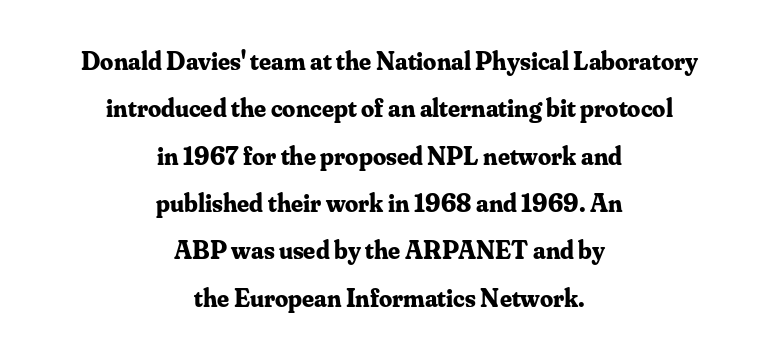
The image shows 26 px bold type, upright; set centered, line spacing 1.82x, normal letter spacing, not underlined.
